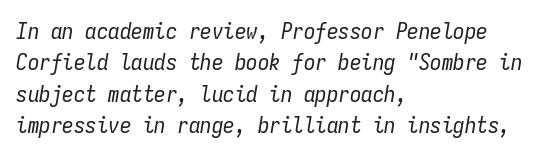
{"italic": "yes", "lean": "right", "slant_degrees": 9, "bold": "no", "underline": "no", "align": "left", "line_spacing": "normal", "line_spacing_ratio": 1.36, "letter_spacing": "normal", "letter_spacing_em": 0.0, "glyph_px": 23}
